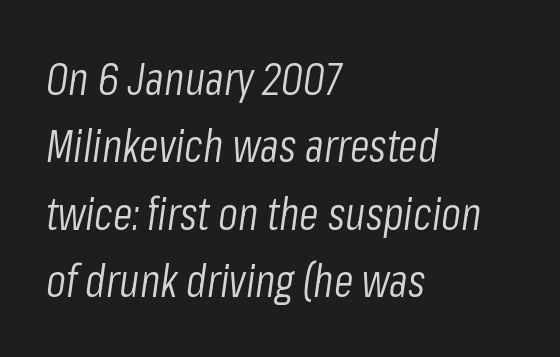
Tracking value appears to be zero — textbook default spacing. Words float on clear page, feet unadorned. Varying glyph widths throughout — classic text-font behaviour. A quiet, ordinary-to-light weight characterises the typeface. Vertically, the passage feels balanced, rows spaced as you'd expect.
